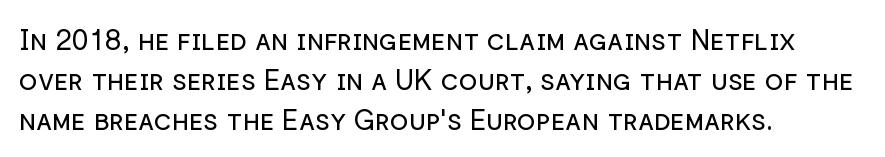
The image shows 28 px regular-weight sans-serif type, upright; set left-aligned, normal line spacing (1.42x), normal letter spacing, not underlined; low stroke contrast and a medium x-height.
